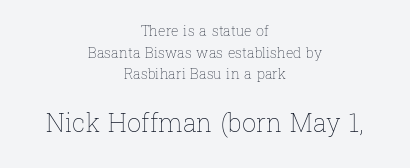
A typesetter would call this leading conventional body-copy spacing. Inter-character spacing is left at the font's built-in metrics. Type without underlining. Casual observation: everything's sitting right in the middle.
